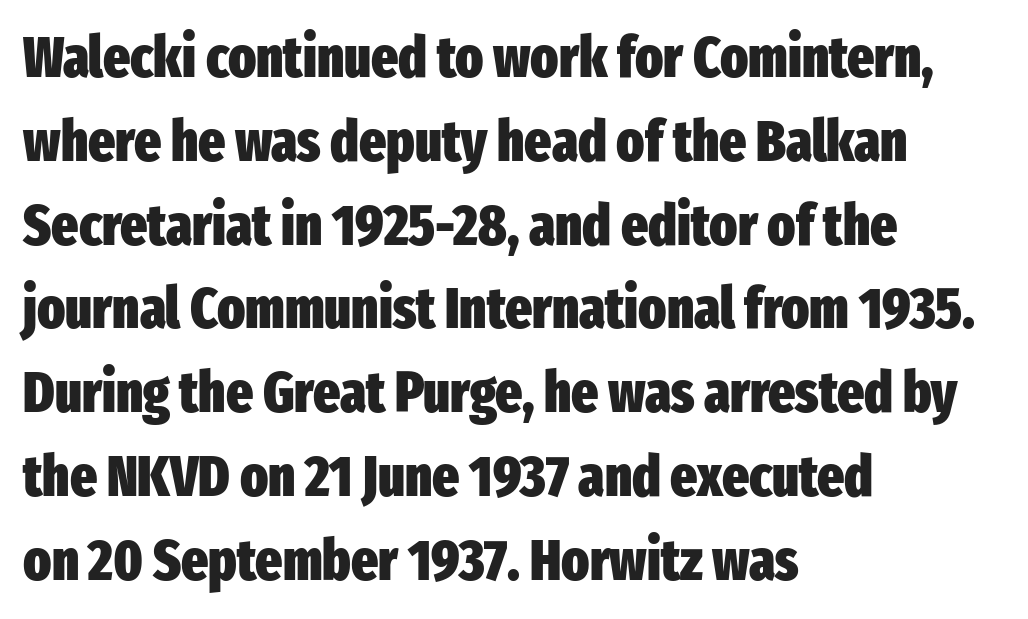
Q: Is the text bold? A: Yes.
Q: Is the text italic (slanted)? A: No, it is upright.
Q: Is the typeface a serif or a sans-serif typeface? A: Sans-serif.
Q: Is the text underlined? A: No.
Q: How is the paragraph aligned? A: Left-aligned.
Q: Is the spacing between letters normal or unusually wide? A: Normal.
Q: Is the spacing between lines tight, normal or loose? A: Normal.
Q: Width (condensed, normal, or wide)? A: Condensed.
Q: Stroke contrast? A: Low.
Q: x-height? A: Medium.
Q: Monospaced? A: No.
